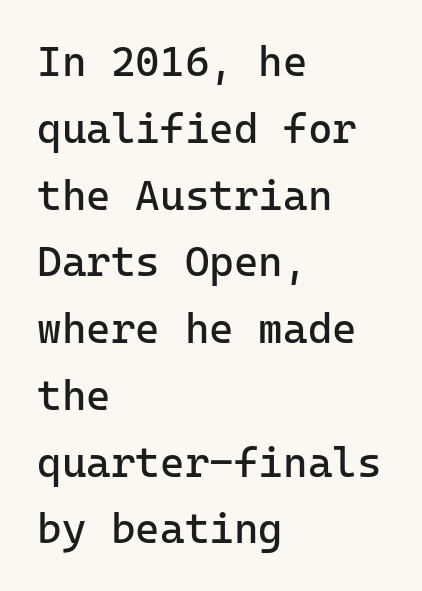
Q: Is the text bold? A: No.
Q: Is the text italic (slanted)? A: No, it is upright.
Q: Is the typeface a serif or a sans-serif typeface? A: Sans-serif.
Q: Is the text underlined? A: No.
Q: How is the paragraph aligned? A: Left-aligned.
Q: Is the spacing between letters normal or unusually wide? A: Normal.
Q: Is the spacing between lines tight, normal or loose? A: Normal.
Q: Width (condensed, normal, or wide)? A: Normal.
Q: Stroke contrast? A: Low.
Q: x-height? A: Medium.
Q: Monospaced? A: Yes.
